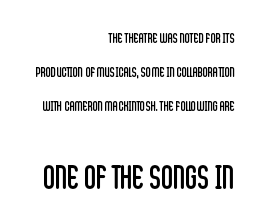
{"serif": "no", "italic": "no", "bold": "no", "weight": "regular", "width": "condensed", "stroke_contrast": "low", "x_height": "large", "monospaced": "no", "underline": "no", "align": "right", "line_spacing": "loose", "line_spacing_ratio": 2.44, "letter_spacing": "normal", "letter_spacing_em": 0.0, "larger_block": "second", "size_ratio": 2.36, "glyph_px": 33}
